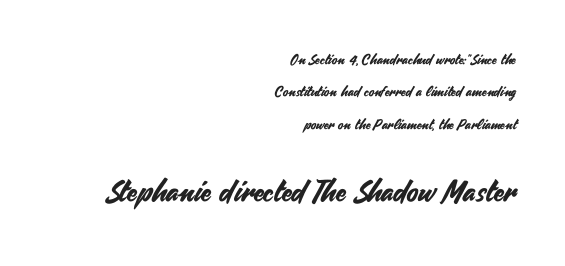
Q: Is the text italic (slanted)? A: Yes.
Q: Is the typeface a serif or a sans-serif typeface? A: Sans-serif.
Q: Is the text underlined? A: No.
Q: How is the paragraph aligned? A: Right-aligned.
Q: Is the spacing between letters normal or unusually wide? A: Normal.
Q: Is the spacing between lines tight, normal or loose? A: Loose.
Q: Which block of text is set in a larger size, the first (top) or the second (bottom)? A: The second (bottom) one.
Q: Width (condensed, normal, or wide)? A: Normal.
Q: Stroke contrast? A: Medium.
Q: x-height? A: Small.
Q: Monospaced? A: No.
